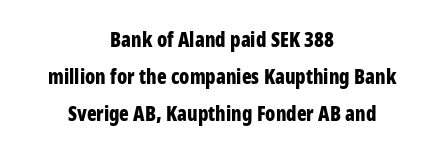
Ascenders rise straight up at ninety degrees. Default kerning and tracking; the words read as compact shapes. The sample has been set heavy, in full bold. The space directly below the letters is spotless. The compositor balanced each line on the midline.
